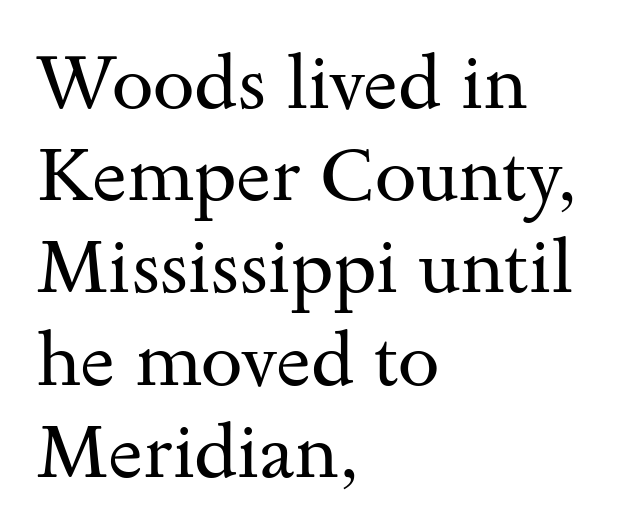
Q: Is the text bold? A: No.
Q: Is the text italic (slanted)? A: No, it is upright.
Q: Is the typeface a serif or a sans-serif typeface? A: Serif.
Q: Is the text underlined? A: No.
Q: How is the paragraph aligned? A: Left-aligned.
Q: Is the spacing between letters normal or unusually wide? A: Normal.
Q: Width (condensed, normal, or wide)? A: Wide.
Q: Stroke contrast? A: Medium.
Q: x-height? A: Small.
Q: Monospaced? A: No.
